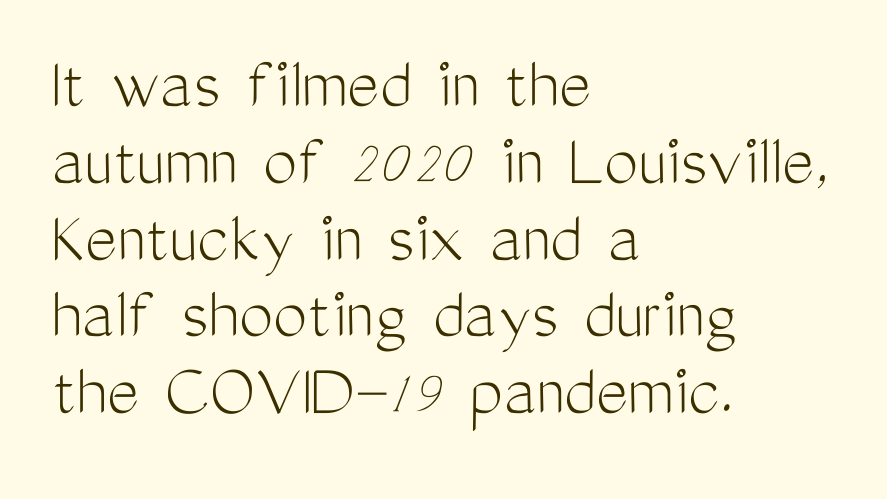
Q: Is the text bold? A: No.
Q: Is the text italic (slanted)? A: No, it is upright.
Q: Is the typeface a serif or a sans-serif typeface? A: Sans-serif.
Q: Is the text underlined? A: No.
Q: How is the paragraph aligned? A: Left-aligned.
Q: Is the spacing between letters normal or unusually wide? A: Normal.
Q: Is the spacing between lines tight, normal or loose? A: Tight.
Q: Width (condensed, normal, or wide)? A: Condensed.
Q: Stroke contrast? A: Medium.
Q: x-height? A: Medium.
Q: Monospaced? A: No.
